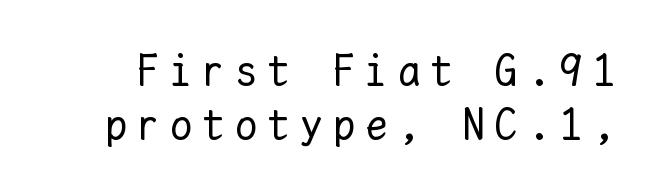
Q: Is the text bold? A: No.
Q: Is the text italic (slanted)? A: No, it is upright.
Q: Is the text underlined? A: No.
Q: Is the spacing between letters normal or unusually wide? A: Unusually wide.
Q: Width (condensed, normal, or wide)? A: Normal.
Q: Stroke contrast? A: Low.
Q: x-height? A: Medium.
Q: Monospaced? A: Yes.
